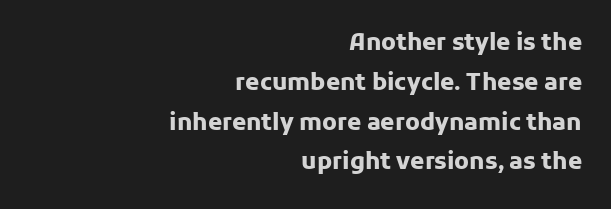
Q: Is the text bold? A: Yes.
Q: Is the text italic (slanted)? A: No, it is upright.
Q: Is the text underlined? A: No.
Q: How is the paragraph aligned? A: Right-aligned.
Q: Is the spacing between letters normal or unusually wide? A: Normal.
